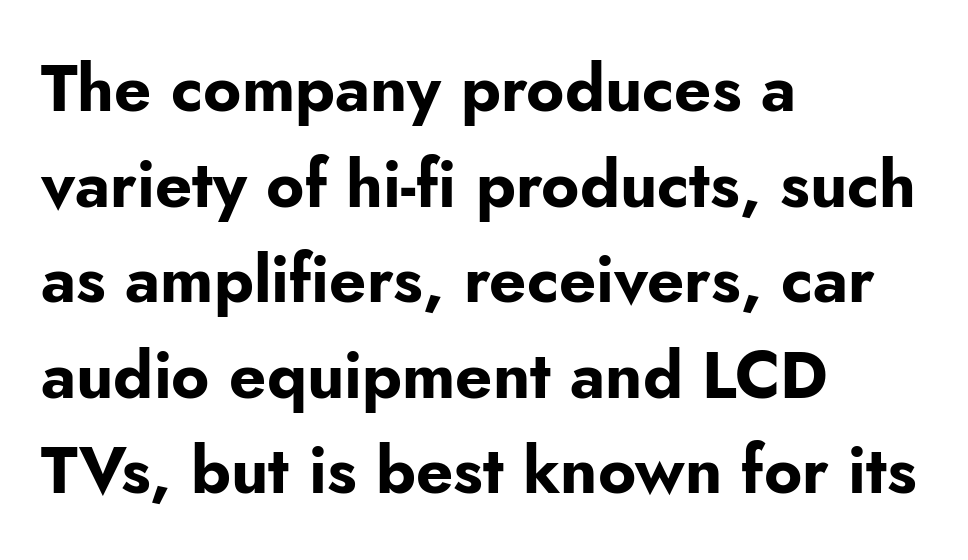
{"serif": "no", "italic": "no", "bold": "yes", "weight": "bold", "width": "normal", "stroke_contrast": "low", "x_height": "small", "monospaced": "no", "underline": "no", "align": "left", "line_spacing": "normal", "line_spacing_ratio": 1.47, "letter_spacing": "normal", "letter_spacing_em": 0.0, "glyph_px": 65}
